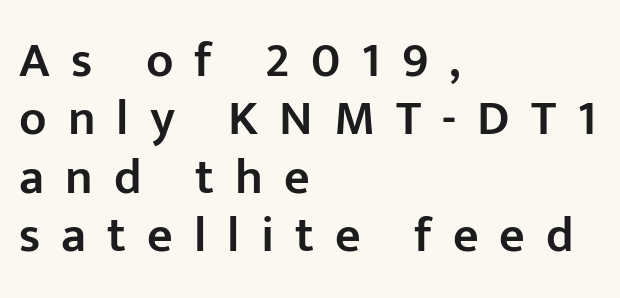
The image shows 50 px semibold sans-serif type, upright; set left-aligned, line spacing 1.17x, unusually wide letter spacing (+0.42 em), not underlined; low stroke contrast and a medium x-height.
